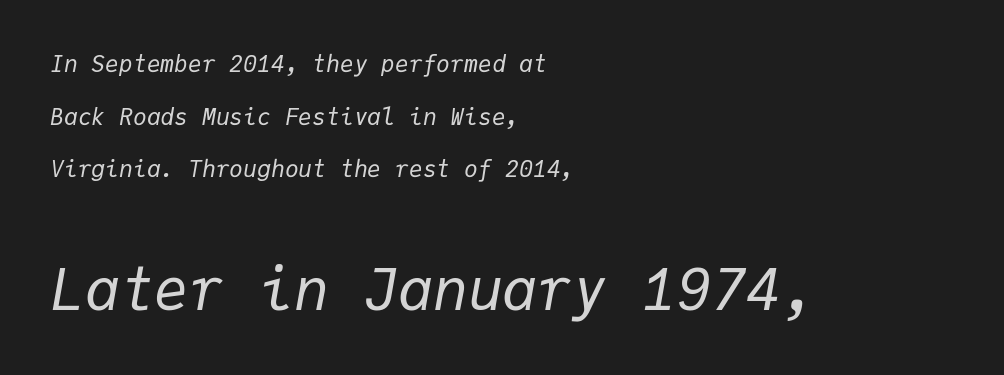
{"italic": "yes", "lean": "right", "slant_degrees": 9, "bold": "no", "weight": "regular", "width": "normal", "stroke_contrast": "low", "x_height": "medium", "monospaced": "yes", "underline": "no", "align": "left", "line_spacing": "loose", "line_spacing_ratio": 2.29, "letter_spacing": "normal", "letter_spacing_em": 0.0, "larger_block": "second", "size_ratio": 2.52, "glyph_px": 58}
